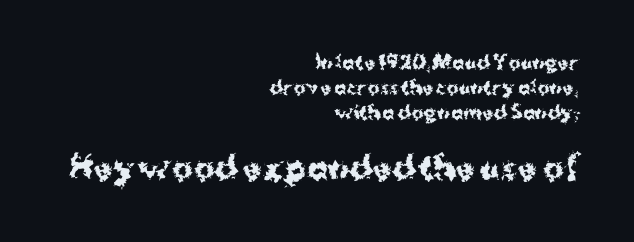
The image shows 31 px bold sans-serif type, upright; set right-aligned, normal line spacing (1.39x), normal letter spacing, not underlined; the second (bottom) block is 1.72x larger; medium stroke contrast and a medium x-height.
